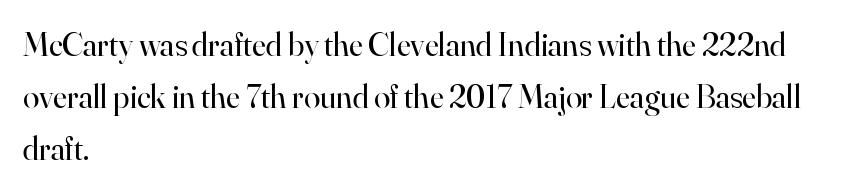
{"serif": "yes", "italic": "no", "bold": "no", "weight": "regular", "width": "normal", "stroke_contrast": "high", "x_height": "small", "monospaced": "no", "underline": "no", "align": "left", "line_spacing": "normal", "line_spacing_ratio": 1.58, "letter_spacing": "normal", "letter_spacing_em": 0.0, "glyph_px": 33}
